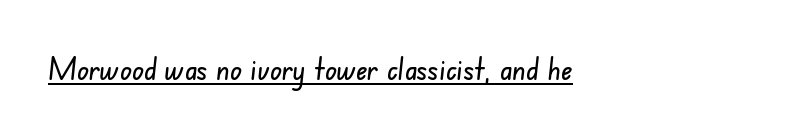
The image shows 31 px condensed sans-serif type; set left-aligned, normal letter spacing, underlined; low stroke contrast and a small x-height.
